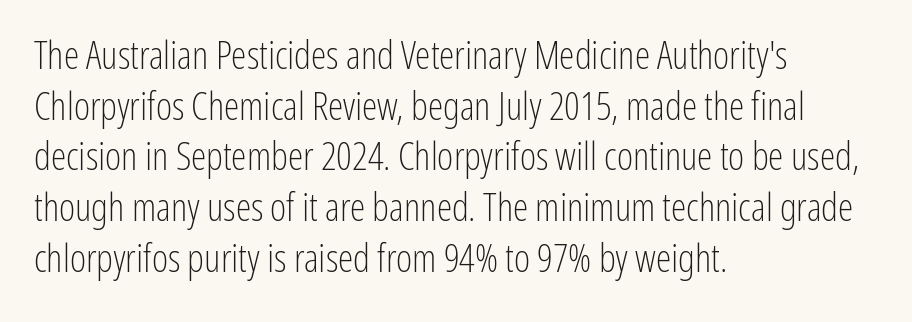
The image shows 39 px light, condensed sans-serif type, upright; set left-aligned, normal line spacing (1.3x), normal letter spacing, not underlined; low stroke contrast and a medium x-height.
